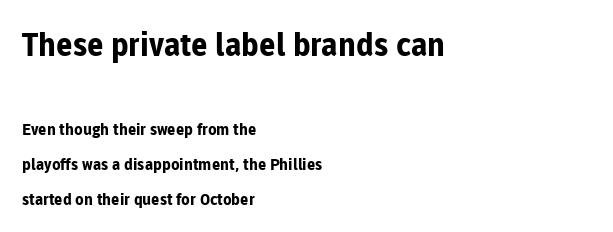
The image shows 32 px bold sans-serif type, upright; set left-aligned, loose line spacing (2.19x), normal letter spacing, not underlined; the first (top) block is 2.0x larger; low stroke contrast and a medium x-height.
